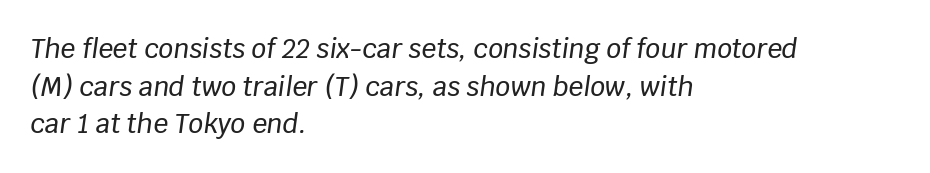
The image shows 26 px text type, italic (leaning right); set left-aligned, normal line spacing (1.45x), normal letter spacing, not underlined.
